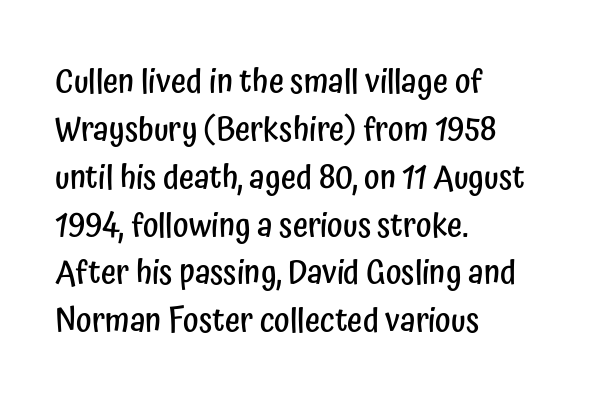
{"serif": "no", "italic": "no", "bold": "semi", "weight": "semibold", "width": "condensed", "stroke_contrast": "low", "x_height": "medium", "monospaced": "no", "underline": "no", "align": "left", "line_spacing": "normal", "line_spacing_ratio": 1.45, "letter_spacing": "normal", "letter_spacing_em": 0.0, "glyph_px": 33}
